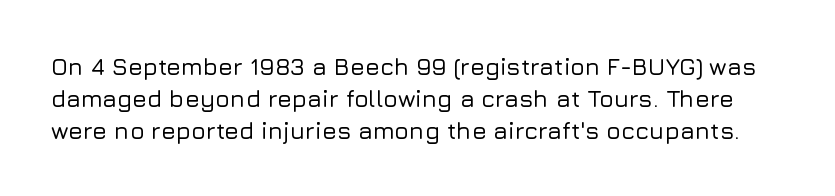
A typesetter would call this leading conventional body-copy spacing. Every stem runs plumb, perpendicular to the baseline. The gaps between neighbouring characters are ordinary and unremarkable. Beneath every word, the page is bare.
